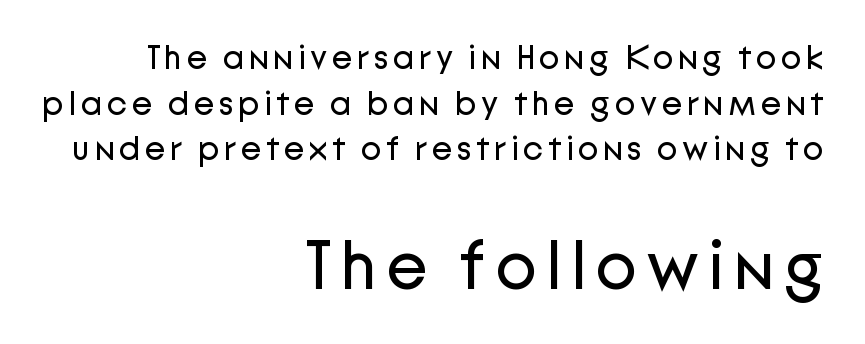
Tall strokes in this sample are plumb rather than angled. Counters stay open thanks to moderate or lighter strokes. Two sizes are in play, and the larger belongs to the second block. Clear beneath every line of the passage. Looks like regular typesetting: each glyph gets only the width it needs.
